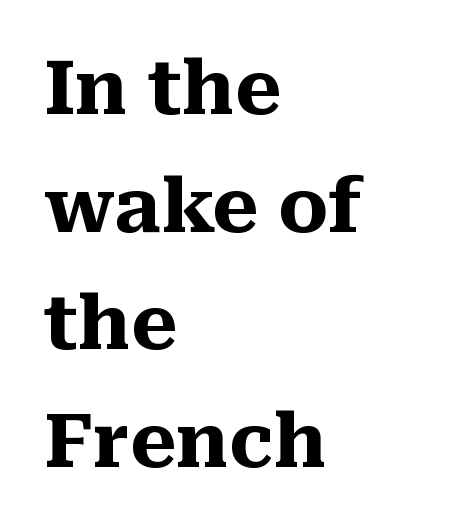
{"serif": "yes", "italic": "no", "bold": "yes", "weight": "heavy", "width": "normal", "stroke_contrast": "medium", "x_height": "medium", "monospaced": "no", "underline": "no", "align": "left", "line_spacing": "normal", "line_spacing_ratio": 1.57, "letter_spacing": "normal", "letter_spacing_em": 0.0, "glyph_px": 75}
